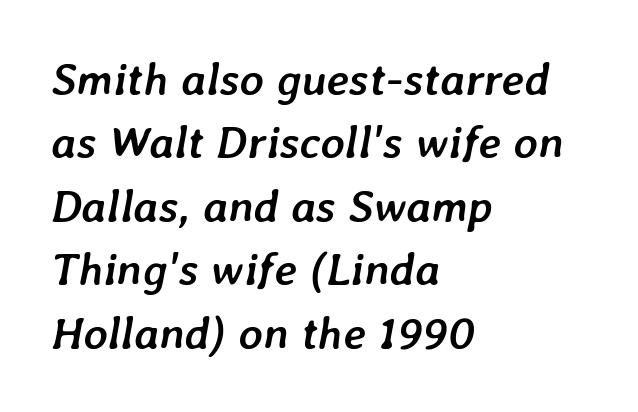
{"italic": "yes", "lean": "right", "slant_degrees": 7, "bold": "yes", "weight": "semibold", "width": "normal", "stroke_contrast": "low", "x_height": "medium", "monospaced": "no", "underline": "no", "align": "left", "line_spacing": "normal", "line_spacing_ratio": 1.38, "letter_spacing": "normal", "letter_spacing_em": 0.0, "glyph_px": 46}
